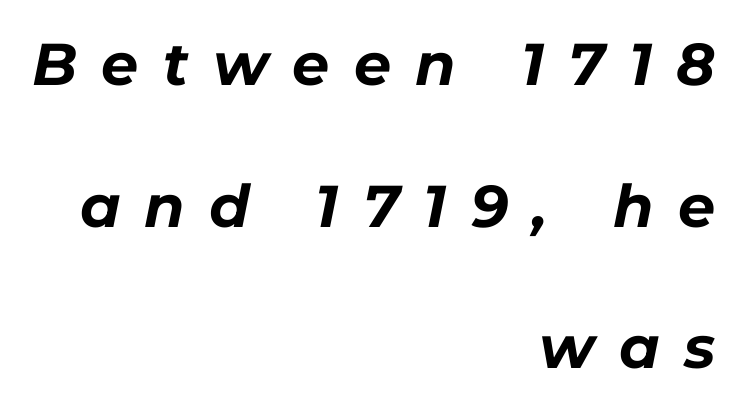
{"italic": "yes", "lean": "right", "slant_degrees": 11, "bold": "yes", "weight": "bold", "width": "normal", "stroke_contrast": "low", "x_height": "medium", "monospaced": "no", "underline": "no", "align": "right", "line_spacing": "loose", "line_spacing_ratio": 2.4, "letter_spacing": "wide", "letter_spacing_em": 0.41, "glyph_px": 59}
